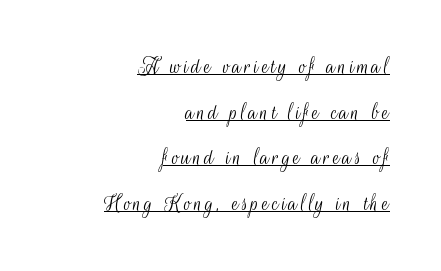
{"bold": "no", "underline": "yes", "align": "right", "line_spacing": "loose", "line_spacing_ratio": 1.9, "glyph_px": 24}
